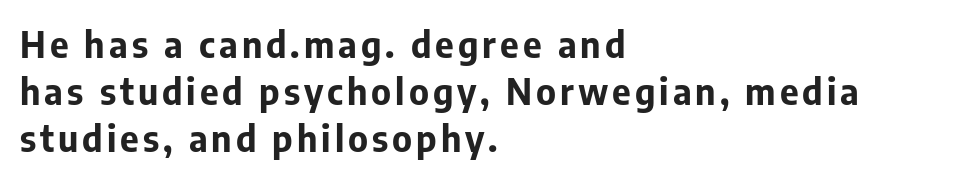
{"serif": "no", "italic": "no", "bold": "yes", "weight": "bold", "width": "normal", "stroke_contrast": "low", "x_height": "medium", "monospaced": "no", "underline": "no", "align": "left", "line_spacing": "normal", "line_spacing_ratio": 1.3, "glyph_px": 36}
